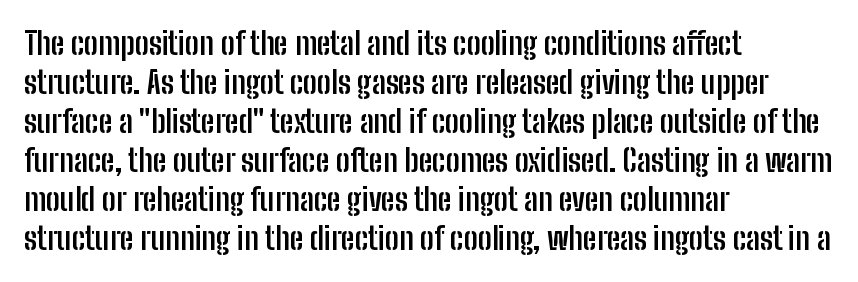
The image shows 31 px semibold, condensed sans-serif type, upright; set left-aligned, normal line spacing (1.26x), normal letter spacing, not underlined; low stroke contrast and a medium x-height.
